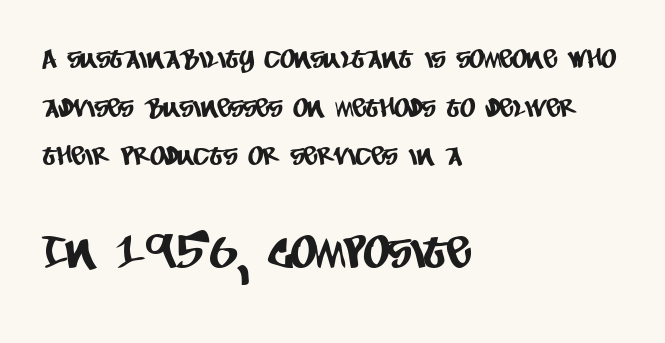
You get the small type first, then a jump to larger type. These lines are rendered in a variable-pitch font. The lines are quadded left. Standard letterfit; no display-style spreading of the glyphs. Observe the absence of serifs on each vertical stroke in this sample. The passage shown is not underscored anywhere.
